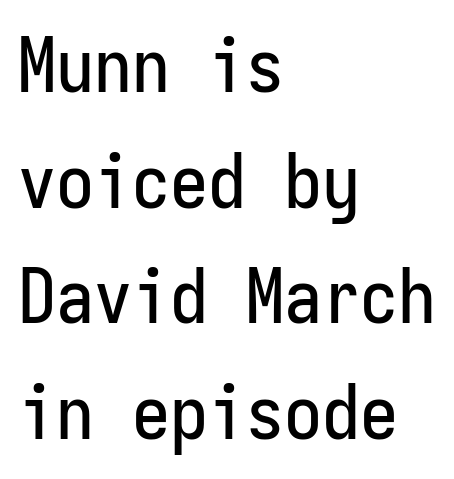
Q: Is the text italic (slanted)? A: No, it is upright.
Q: Is the typeface a serif or a sans-serif typeface? A: Sans-serif.
Q: Is the text underlined? A: No.
Q: How is the paragraph aligned? A: Left-aligned.
Q: Is the spacing between letters normal or unusually wide? A: Normal.
Q: Is the spacing between lines tight, normal or loose? A: Normal.
Q: Width (condensed, normal, or wide)? A: Condensed.
Q: Stroke contrast? A: Low.
Q: x-height? A: Medium.
Q: Monospaced? A: Yes.
